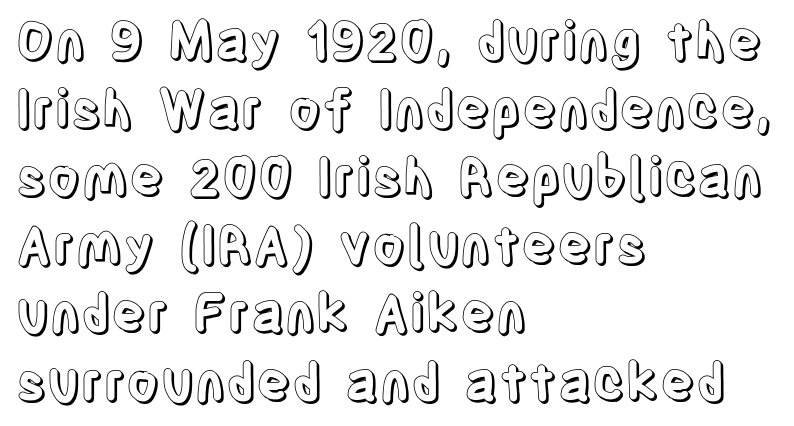
The image shows 52 px condensed type, upright; set left-aligned, normal line spacing (1.31x), normal letter spacing, not underlined; a large x-height.
